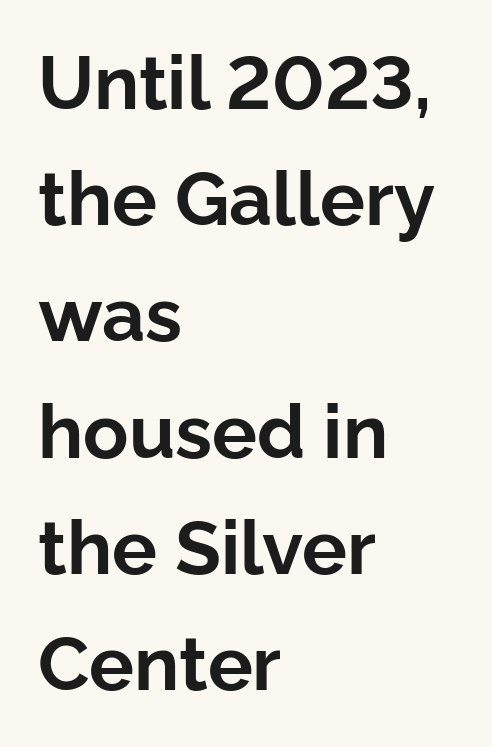
The image shows 75 px bold sans-serif type, upright; set left-aligned, normal line spacing (1.55x), normal letter spacing, not underlined; low stroke contrast and a medium x-height.
